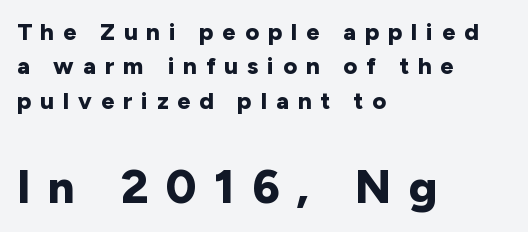
Q: Is the text bold? A: Yes.
Q: Is the text italic (slanted)? A: No, it is upright.
Q: Is the typeface a serif or a sans-serif typeface? A: Sans-serif.
Q: Is the text underlined? A: No.
Q: How is the paragraph aligned? A: Left-aligned.
Q: Is the spacing between letters normal or unusually wide? A: Unusually wide.
Q: Is the spacing between lines tight, normal or loose? A: Normal.
Q: Which block of text is set in a larger size, the first (top) or the second (bottom)? A: The second (bottom) one.
Q: Width (condensed, normal, or wide)? A: Normal.
Q: Stroke contrast? A: Low.
Q: x-height? A: Medium.
Q: Monospaced? A: No.
